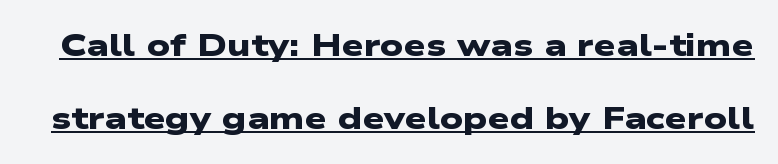
Q: Is the text bold? A: Yes.
Q: Is the typeface a serif or a sans-serif typeface? A: Sans-serif.
Q: Is the text underlined? A: Yes.
Q: Is the spacing between letters normal or unusually wide? A: Normal.
Q: Is the spacing between lines tight, normal or loose? A: Loose.
Q: Width (condensed, normal, or wide)? A: Wide.
Q: Stroke contrast? A: Low.
Q: x-height? A: Medium.
Q: Monospaced? A: No.
